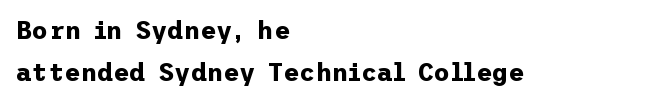
Designer's note — italics off, roman on. Leading matches the norm, producing a regular column. The face used here is rendered with its standard letterfit. This rendering uses left alignment, leaving the right contour irregular.
